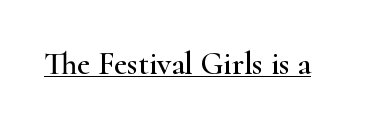
{"serif": "yes", "italic": "no", "width": "wide", "stroke_contrast": "high", "x_height": "small", "monospaced": "no", "underline": "yes", "letter_spacing": "normal", "letter_spacing_em": 0.0, "glyph_px": 32}
